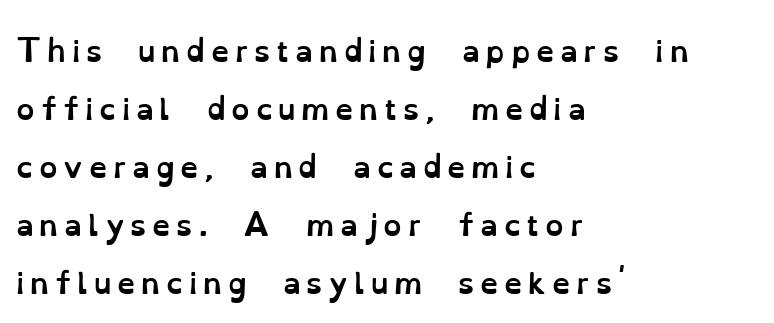
Each word looks stretched out because of the extra space between its letters. The rendering uses natural spacing where letterforms have individual widths. When letters stand straight like this, we call the style roman or upright. Leading: increased.
